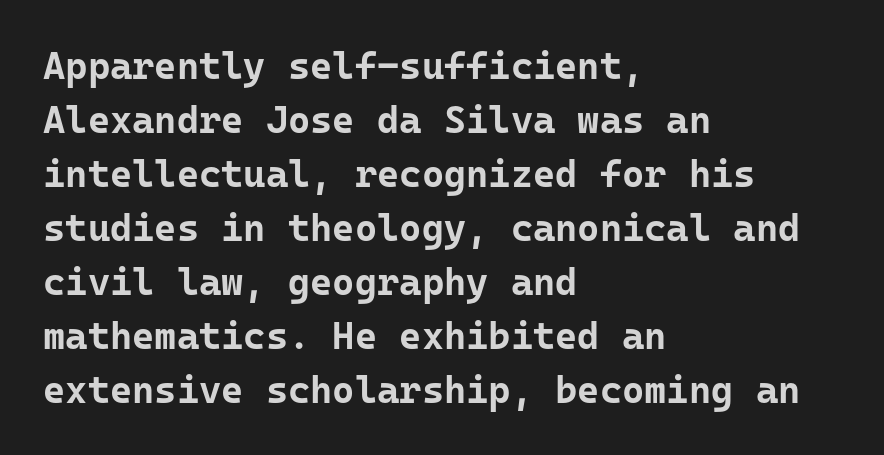
{"serif": "no", "italic": "no", "bold": "yes", "weight": "bold", "width": "normal", "stroke_contrast": "low", "x_height": "medium", "monospaced": "yes", "underline": "no", "align": "left", "line_spacing": "normal", "line_spacing_ratio": 1.42, "letter_spacing": "normal", "letter_spacing_em": 0.0, "glyph_px": 38}
